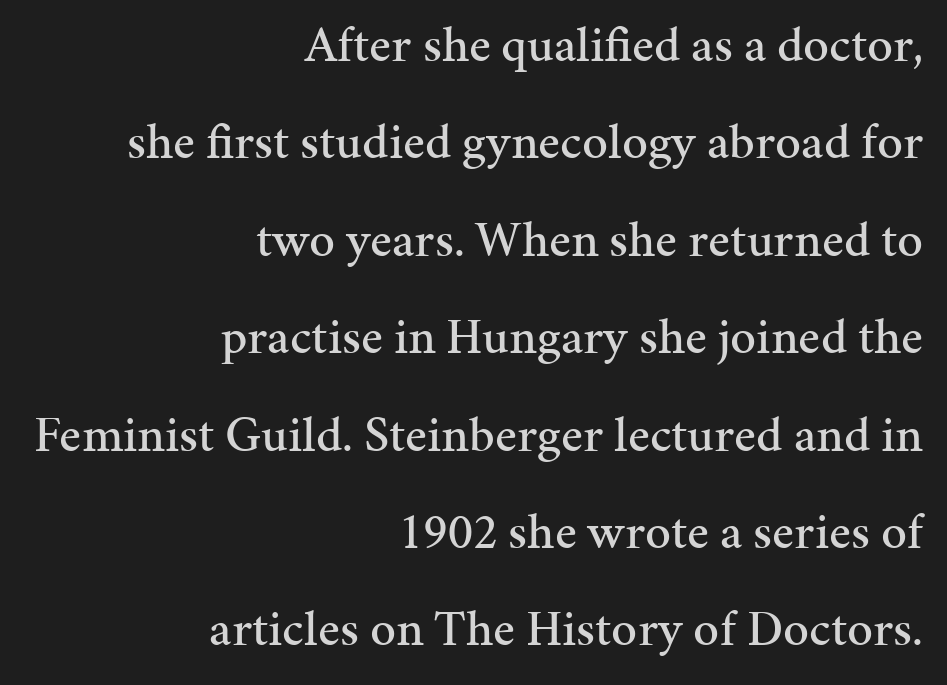
Q: Is the text italic (slanted)? A: No, it is upright.
Q: Is the typeface a serif or a sans-serif typeface? A: Serif.
Q: Is the text underlined? A: No.
Q: How is the paragraph aligned? A: Right-aligned.
Q: Is the spacing between letters normal or unusually wide? A: Normal.
Q: Is the spacing between lines tight, normal or loose? A: Loose.
Q: Width (condensed, normal, or wide)? A: Normal.
Q: Stroke contrast? A: Medium.
Q: x-height? A: Medium.
Q: Monospaced? A: No.
